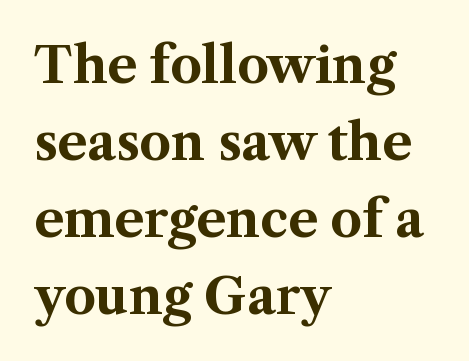
This sample uses an upright cut, with every glyph sitting square on the baseline. A clean baseline with only descenders dipping below it. The block of text has a typical density, with ordinary space between rows. Left-aligned paragraph, ragged on the right. Are there feet on the stems? There are — it's a serif.
